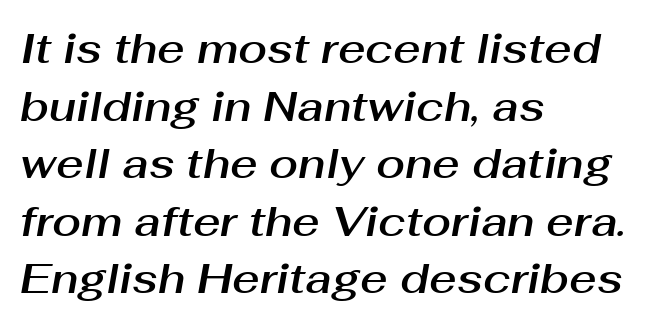
There is no visible air inserted between adjacent glyphs. The zone under the glyphs is completely vacant. If you drew a ruler down the left edge, every line would touch it. Note the varied advance widths — an 'i' is clearly narrower than an 'm'.
